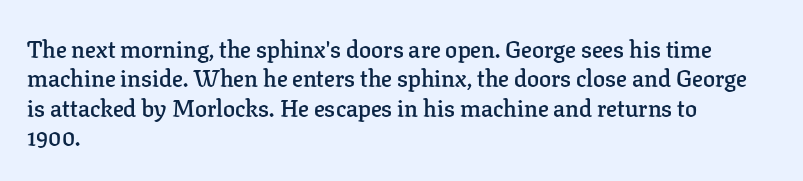
Q: Is the text bold? A: Semi-bold.
Q: Is the text italic (slanted)? A: No, it is upright.
Q: Is the text underlined? A: No.
Q: How is the paragraph aligned? A: Left-aligned.
Q: Is the spacing between letters normal or unusually wide? A: Normal.
